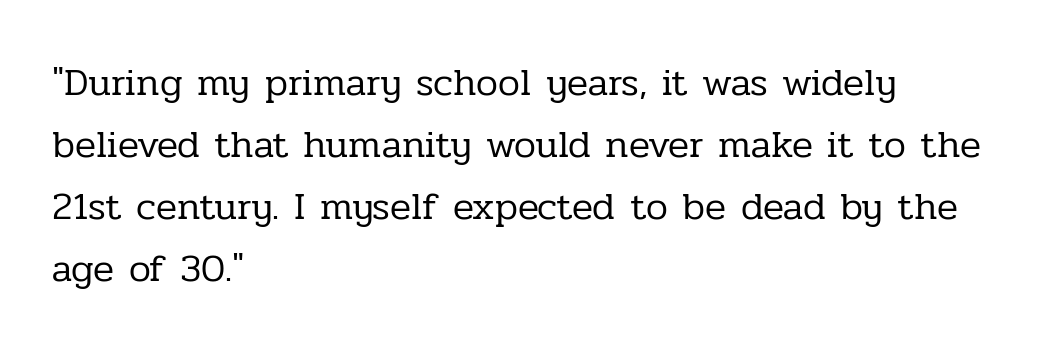
The image shows 39 px regular-weight serif type, upright; set left-aligned, normal line spacing (1.59x), normal letter spacing, not underlined; low stroke contrast and a medium x-height.
